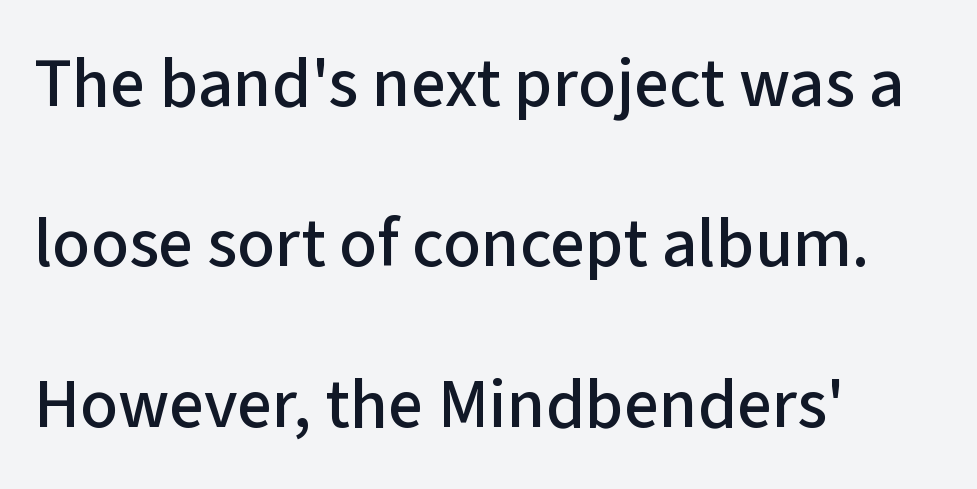
The line texture is even and compact thanks to regular tracking. Typeset ragged right — the left edge is the straight one. Do the characters align in a grid? No, the font is proportional. Ordinary non-slanted type is in use. Bare-footed words on every line. Vertically, the passage feels expansive, rows floating well apart.
